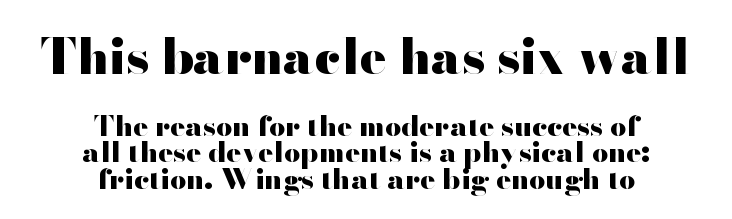
Nope, no serifs anywhere on these letters. The zone under the glyphs is completely vacant. Characters follow at the spacing the type designer built in. Successive baselines arrive quickly, one right under another. Looks like regular typesetting: each glyph gets only the width it needs. If you drew a line through each stem, it would be perfectly vertical.
